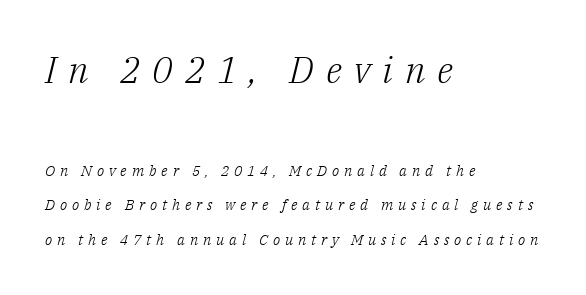
The image shows 37 px light serif type, italic (leaning right); set left-aligned, loose line spacing (2.3x), unusually wide letter spacing (+0.32 em), not underlined; the first (top) block is 2.47x larger; low stroke contrast and a medium x-height.
